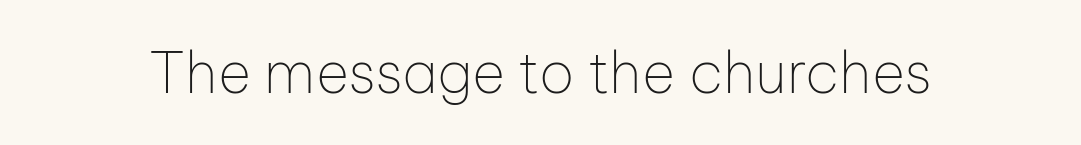
{"serif": "no", "italic": "no", "bold": "no", "weight": "thin", "width": "normal", "stroke_contrast": "low", "x_height": "medium", "monospaced": "no", "underline": "no", "letter_spacing": "normal", "letter_spacing_em": 0.0, "glyph_px": 57}
